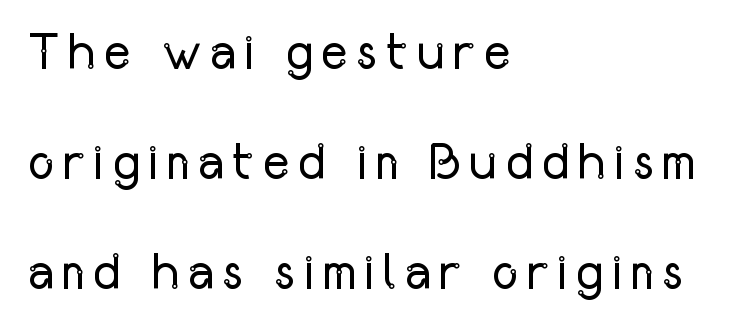
This is not heavy type; no bold has been used. The foot of each line stays bare and open. The typeface chosen for these lines omits serifs. The line-height multiplier appears high, well above default. The text block is weighted toward the left margin, trailing off unevenly rightward. Here the designer chose a conventional face with non-uniform glyph widths.
